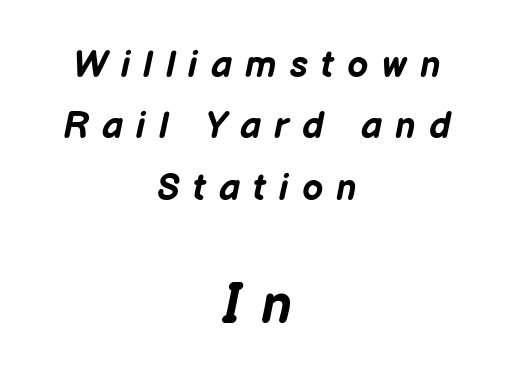
The image shows 56 px bold type, italic (leaning right); set centered, normal line spacing (1.66x), unusually wide letter spacing (+0.36 em), not underlined; the second (bottom) block is 1.51x larger; low stroke contrast and a medium x-height.
